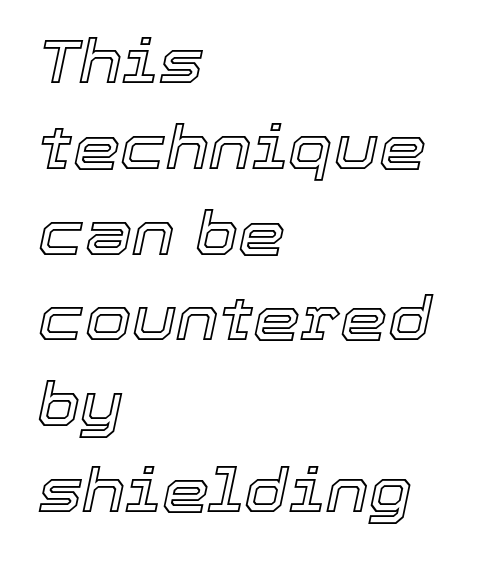
Here the designer chose a conventional face with non-uniform glyph widths. The line texture is even and compact thanks to regular tracking. Casual observation: everything's shoved over to the left. Letters rest on an invisible, unmarked baseline. The line-height multiplier appears to be the usual default. The passage shown leans; its letterforms are oblique.
